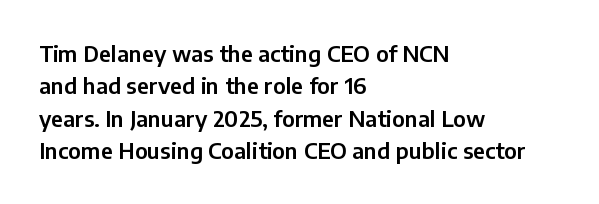
The image shows 22 px text type, upright; set left-aligned, normal line spacing (1.47x), normal letter spacing, not underlined.
